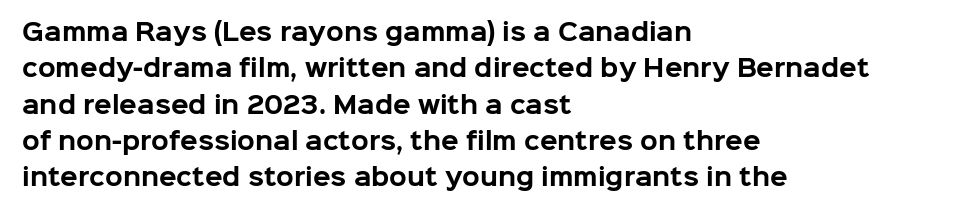
Q: Is the text bold? A: Yes.
Q: Is the text italic (slanted)? A: No, it is upright.
Q: Is the text underlined? A: No.
Q: How is the paragraph aligned? A: Left-aligned.
Q: Is the spacing between letters normal or unusually wide? A: Normal.
Q: Is the spacing between lines tight, normal or loose? A: Normal.
